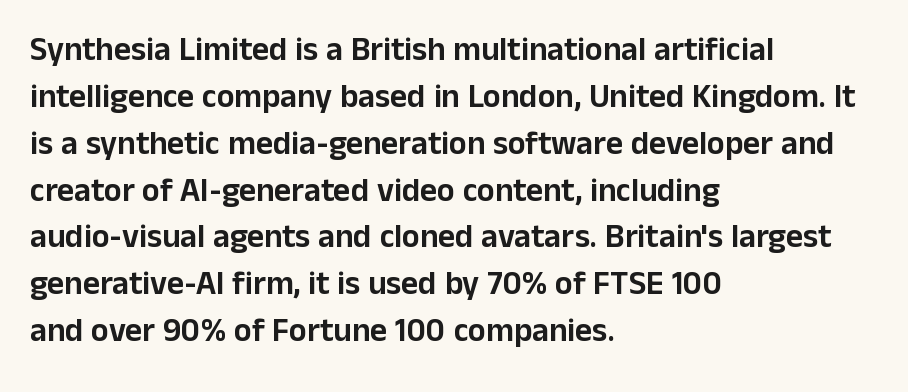
The baseline area is clear. Letterform terminals end flat and unadorned throughout the passage. The block of text has a typical density, with ordinary space between rows. Think of a printed novel: that variable character pitch is what you see here. In CSS terms this would be text-align: left. Ascenders rise straight up at ninety degrees.
